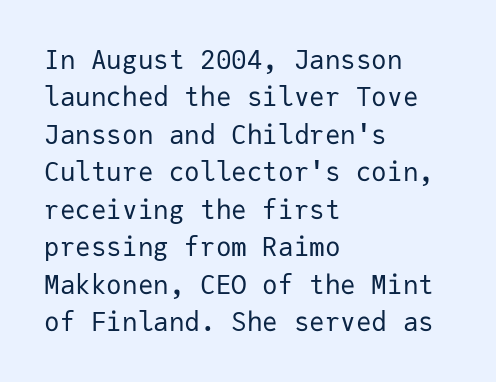
Q: Is the text bold? A: No.
Q: Is the text italic (slanted)? A: No, it is upright.
Q: Is the text underlined? A: No.
Q: How is the paragraph aligned? A: Left-aligned.
Q: Is the spacing between letters normal or unusually wide? A: Normal.
Q: Is the spacing between lines tight, normal or loose? A: Normal.
